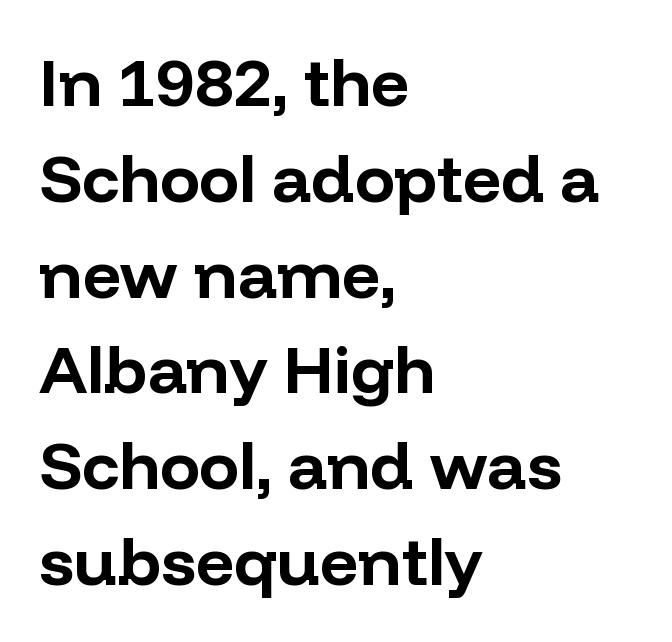
The image shows 67 px bold sans-serif type, upright; set left-aligned, normal line spacing (1.43x), normal letter spacing, not underlined; low stroke contrast and a medium x-height.
